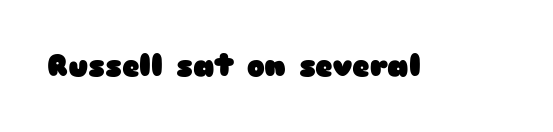
The image shows 30 px heavy, wide sans-serif type, upright; set normal letter spacing, not underlined; low stroke contrast and a medium x-height.
